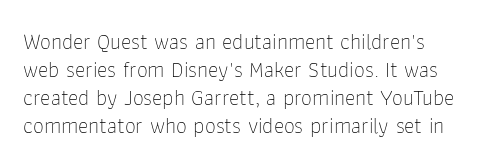
The image shows 22 px text type, upright; set normal line spacing (1.28x), normal letter spacing, not underlined.
